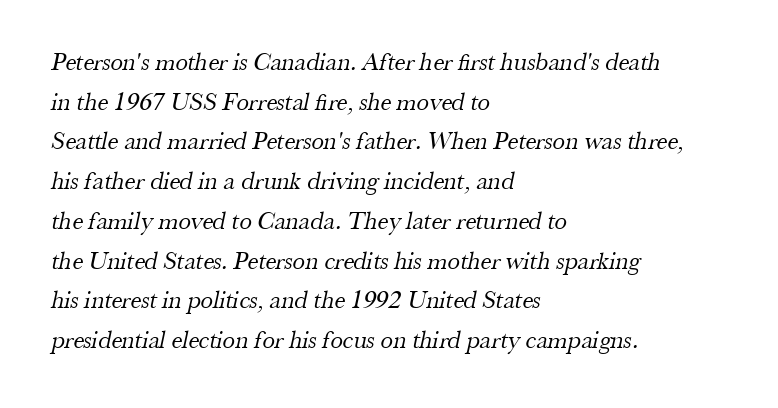
Short and long lines alike share a common starting point at left. Letters have the restrained weight of plain body copy at most. The passage shown stacks its lines at a standard gap. Default kerning and tracking; the words read as compact shapes. Any mark beneath the type? The region is blank.
